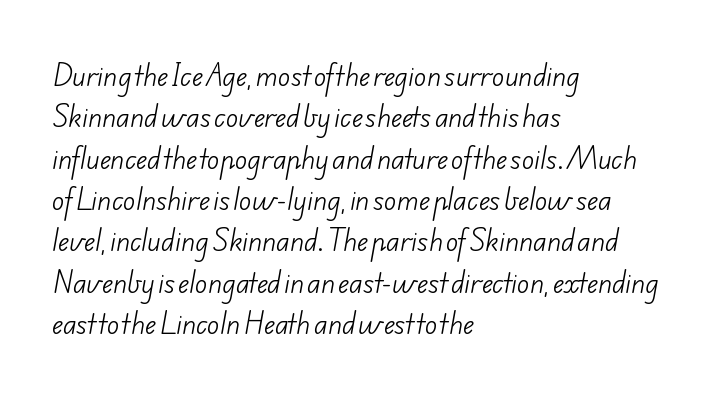
The cut favours lightness, reaching ordinary text weight at its darkest. One-word summary of the alignment: left. One glance says typical: line gaps are just what's usual. No word sits above an underline. The type is set solid horizontally, with unmodified tracking.
